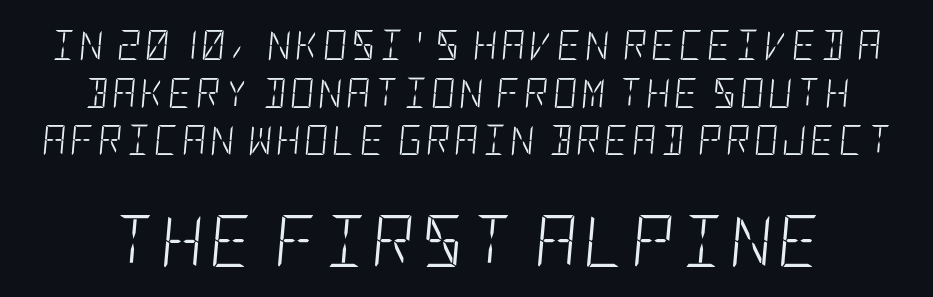
Q: Is the text bold? A: No.
Q: Is the text italic (slanted)? A: Yes, it leans right by about 5 degrees.
Q: Is the text underlined? A: No.
Q: Is the spacing between lines tight, normal or loose? A: Normal.
Q: Which block of text is set in a larger size, the first (top) or the second (bottom)? A: The second (bottom) one.
Q: Width (condensed, normal, or wide)? A: Condensed.
Q: Stroke contrast? A: Low.
Q: x-height? A: Large.
